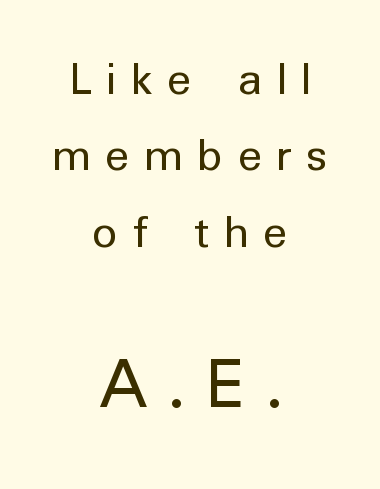
Q: Is the text bold? A: No.
Q: Is the text italic (slanted)? A: No, it is upright.
Q: Is the typeface a serif or a sans-serif typeface? A: Sans-serif.
Q: Is the text underlined? A: No.
Q: How is the paragraph aligned? A: Centered.
Q: Is the spacing between letters normal or unusually wide? A: Unusually wide.
Q: Is the spacing between lines tight, normal or loose? A: Normal.
Q: Which block of text is set in a larger size, the first (top) or the second (bottom)? A: The second (bottom) one.
Q: Width (condensed, normal, or wide)? A: Normal.
Q: Stroke contrast? A: Low.
Q: x-height? A: Medium.
Q: Monospaced? A: No.
